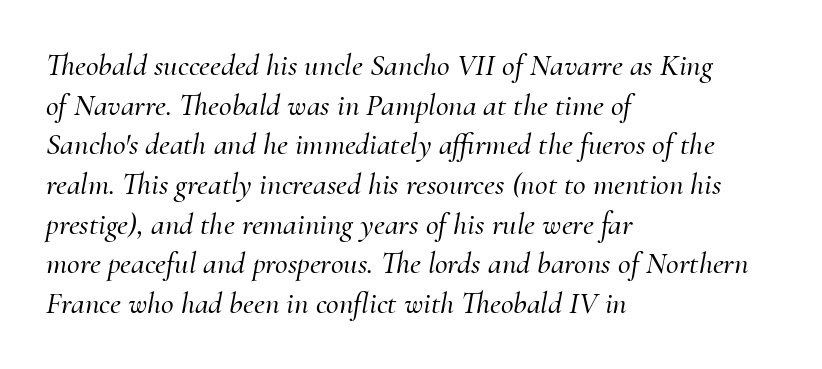
The type family on display is of the serif kind. Only glyphs here, with clear space below each row. Line spacing here is normal. No extra tracking has been applied to these lines.
